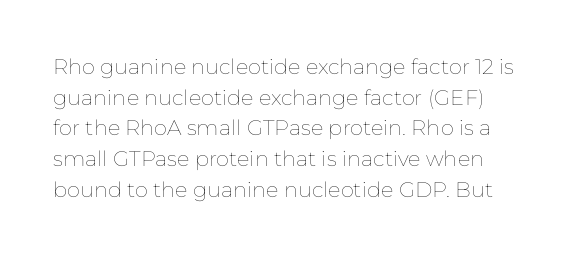
The image shows 21 px text type, upright; set normal line spacing (1.46x), normal letter spacing, not underlined.
